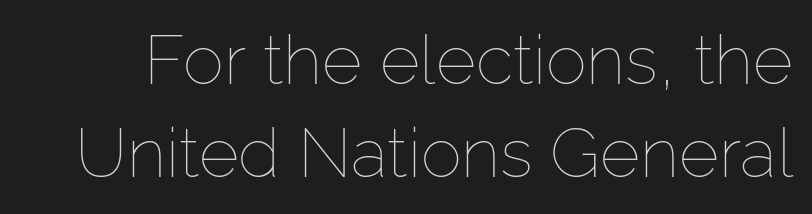
{"italic": "no", "bold": "no", "weight": "thin", "width": "normal", "stroke_contrast": "low", "x_height": "medium", "monospaced": "no", "underline": "no", "line_spacing": "normal", "line_spacing_ratio": 1.35, "letter_spacing": "normal", "letter_spacing_em": 0.0, "glyph_px": 69}
